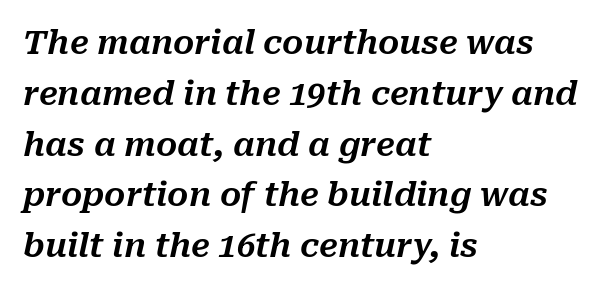
{"italic": "yes", "lean": "right", "slant_degrees": 10, "width": "normal", "stroke_contrast": "medium", "x_height": "medium", "monospaced": "no", "underline": "no", "align": "left", "line_spacing": "normal", "line_spacing_ratio": 1.54, "letter_spacing": "normal", "letter_spacing_em": 0.0, "glyph_px": 33}
